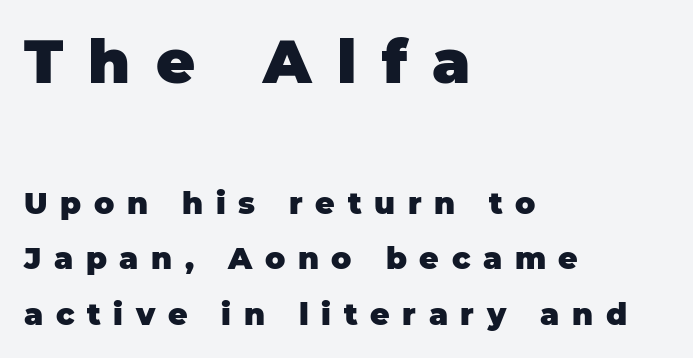
Typesetter's note: full bold, strokes at maximum text heaviness. The more generous point size was reserved for the upper chunk. Tracking here is generous; glyphs stand well apart from one another. A typesetter would call this proportional, since set widths differ per character. In CSS terms this would be text-align: left.
